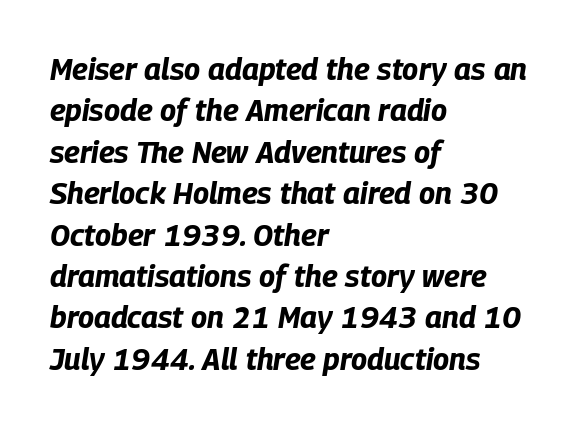
The image shows 30 px bold, condensed type, italic (leaning right); set left-aligned, normal line spacing (1.38x), normal letter spacing, not underlined; low stroke contrast and a large x-height.
